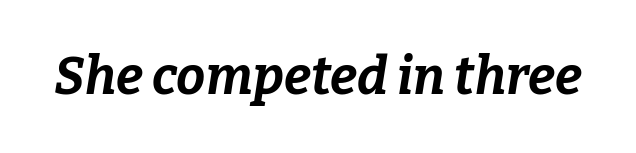
The image shows 52 px bold type, italic (leaning right); set normal letter spacing, not underlined; low stroke contrast and a medium x-height.
